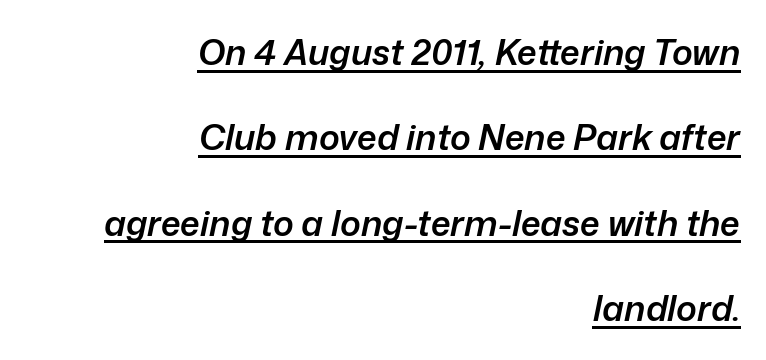
Honestly, the underline is the first thing you notice here. Every character sits at an angle, as italics do. Here the designer chose a conventional face with non-uniform glyph widths. The font is running at a semibold setting, under full bold. There is no visible air inserted between adjacent glyphs.
